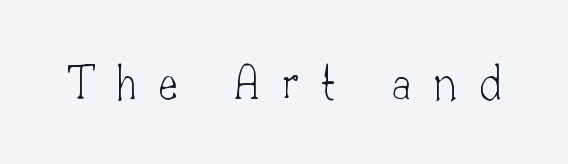
Q: Is the text bold? A: No.
Q: Is the text italic (slanted)? A: No, it is upright.
Q: Is the typeface a serif or a sans-serif typeface? A: Serif.
Q: Is the text underlined? A: No.
Q: Is the spacing between letters normal or unusually wide? A: Unusually wide.
Q: Width (condensed, normal, or wide)? A: Normal.
Q: Stroke contrast? A: Low.
Q: x-height? A: Small.
Q: Monospaced? A: No.
